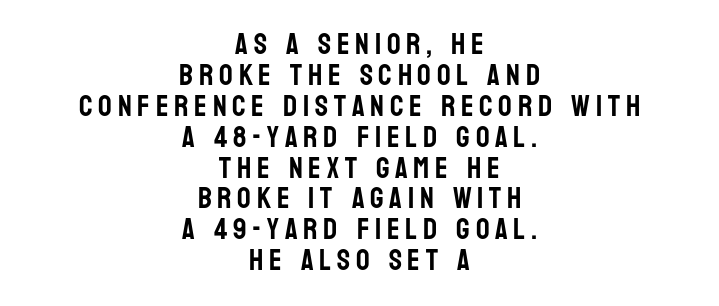
The image shows 30 px condensed sans-serif type, upright; set centered, tight line spacing (1.03x), not underlined; low stroke contrast and a large x-height.
